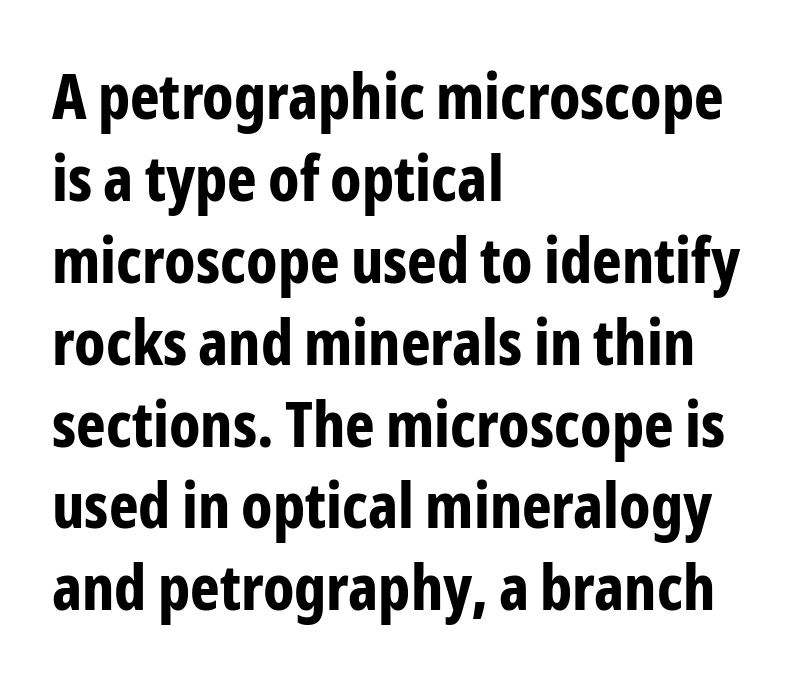
Q: Is the text bold? A: Yes.
Q: Is the text italic (slanted)? A: No, it is upright.
Q: Is the typeface a serif or a sans-serif typeface? A: Sans-serif.
Q: Is the text underlined? A: No.
Q: How is the paragraph aligned? A: Left-aligned.
Q: Is the spacing between letters normal or unusually wide? A: Normal.
Q: Is the spacing between lines tight, normal or loose? A: Normal.
Q: Width (condensed, normal, or wide)? A: Condensed.
Q: Stroke contrast? A: Low.
Q: x-height? A: Medium.
Q: Monospaced? A: No.
